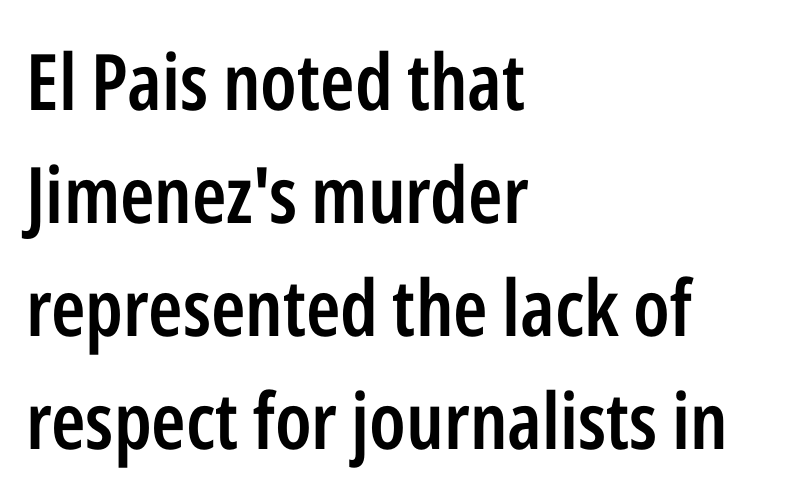
This sample keeps an unexceptional amount of space between lines. Do the letters lean? They stand straight. Is this a fixed-width face? No — the glyphs have proportional, varying widths. You can tell from the bare stems that sans-serif type was used. Which margin do the lines hug? The left one — the right edge is uneven.
